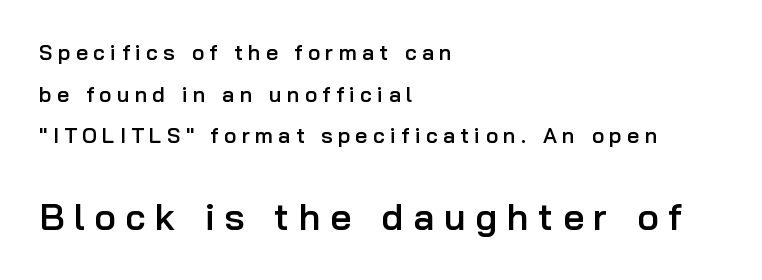
It's the straight-up-and-down kind of type. This sample has the flowing, uneven cadence of proportional lettering. The second block has been scaled up relative to the first. Compared with typical body copy, the letter spacing here is much looser. The typeface chosen for these lines omits serifs.
